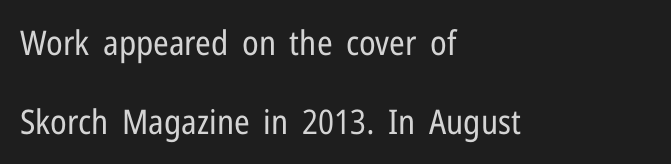
Stroke terminals: plain, sans-serif. Style check: upright. Caption: multi-line text, flush left, ragged right. The type is set solid horizontally, with unmodified tracking. Unmarked baselines from the first word to the last.
